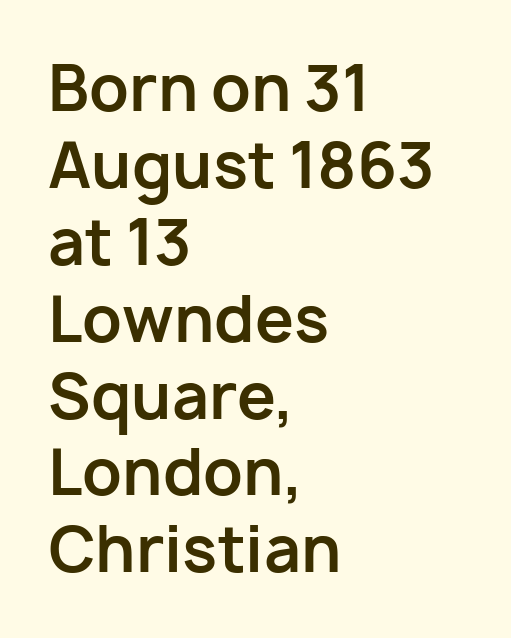
The image shows 62 px bold sans-serif type, upright; set left-aligned, line spacing 1.24x, normal letter spacing, not underlined; low stroke contrast and a medium x-height.
